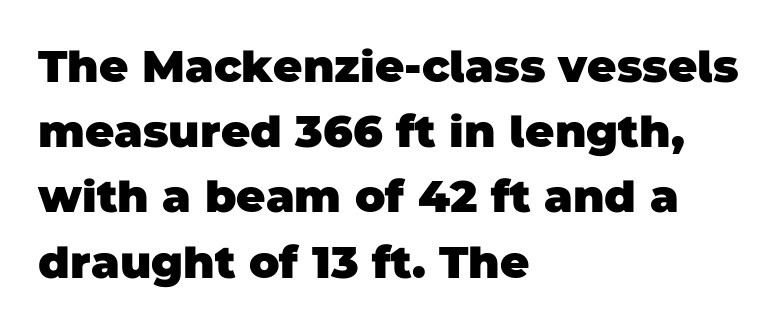
The zone under the glyphs is completely vacant. If you measured baseline to baseline, you'd find a middling distance. Strokes here are thick enough to call this a true bold. One-word summary of the alignment: left. Proportional: the letters do not fall into vertical columns. Default kerning and tracking; the words read as compact shapes.
